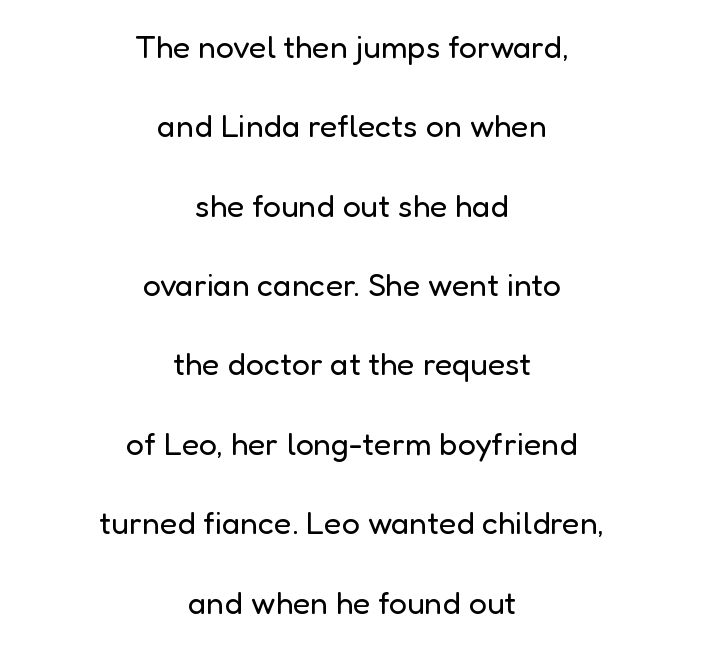
{"serif": "no", "italic": "no", "bold": "no", "weight": "regular", "width": "normal", "stroke_contrast": "low", "x_height": "medium", "monospaced": "no", "underline": "no", "align": "center", "line_spacing": "loose", "line_spacing_ratio": 2.48, "letter_spacing": "normal", "letter_spacing_em": 0.0, "glyph_px": 32}
